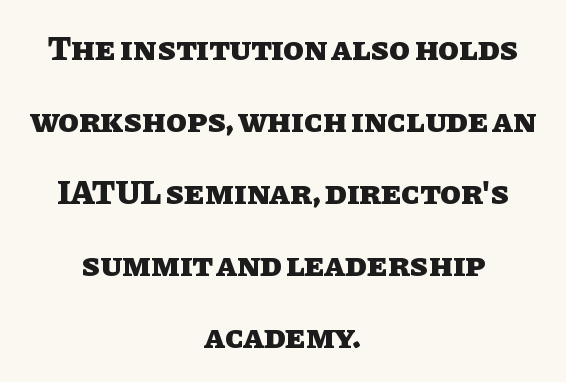
The image shows 34 px heavy type, upright; set centered, loose line spacing (2.12x), normal letter spacing, not underlined; low stroke contrast and a large x-height.
